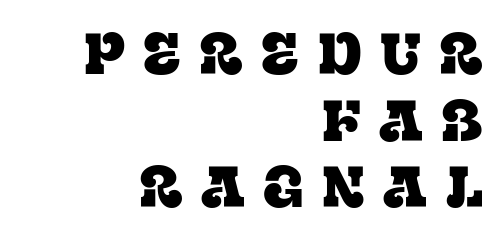
{"serif": "yes", "italic": "no", "width": "normal", "stroke_contrast": "low", "x_height": "large", "monospaced": "no", "underline": "no", "align": "right", "line_spacing": "tight", "line_spacing_ratio": 1.15, "letter_spacing": "wide", "letter_spacing_em": 0.32, "glyph_px": 58}
